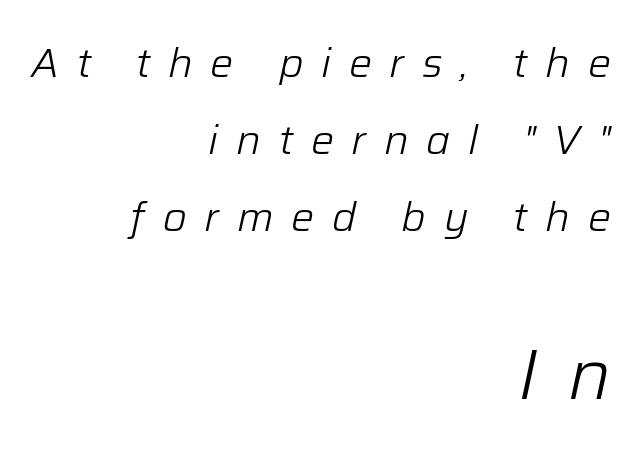
In this sample the second text group is rendered at the bigger scale. Only glyphs here, with clear space below each row. An italicized treatment has been applied to the whole sample. The gaps between neighbouring characters are conspicuously large.
